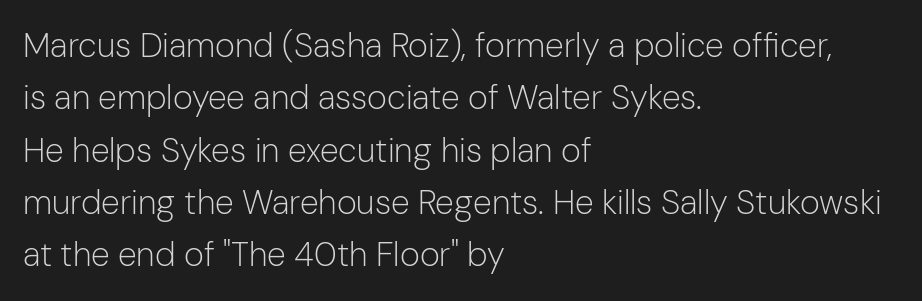
The image shows 34 px light sans-serif type, upright; set left-aligned, normal line spacing (1.54x), normal letter spacing, not underlined; low stroke contrast and a medium x-height.
